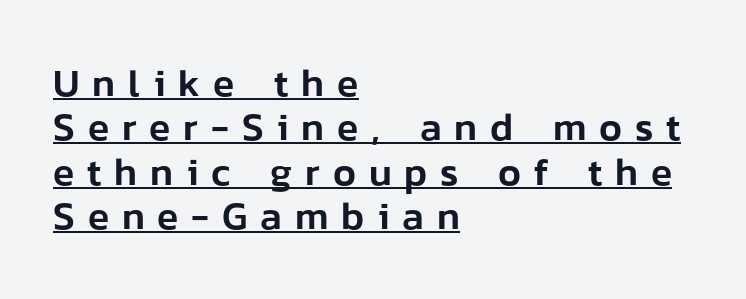
{"serif": "no", "italic": "no", "width": "normal", "stroke_contrast": "low", "x_height": "medium", "monospaced": "no", "underline": "yes", "align": "left", "line_spacing": "tight", "line_spacing_ratio": 1.14, "letter_spacing": "wide", "letter_spacing_em": 0.33, "glyph_px": 39}
